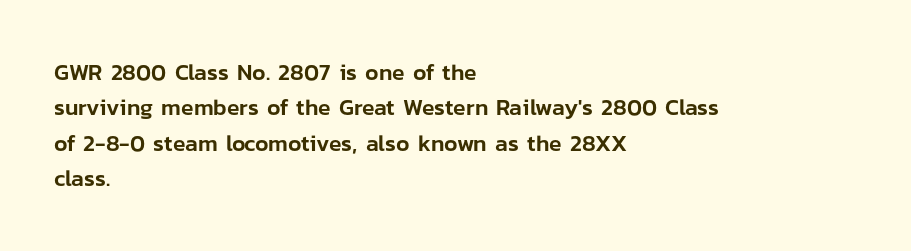
Nope, not italic — everything's standing straight. Words appear dense and cohesive because spacing is normal. The baseline area is clear. These lines sit exactly where default settings would place them. The compositor pushed each line to the left boundary.
